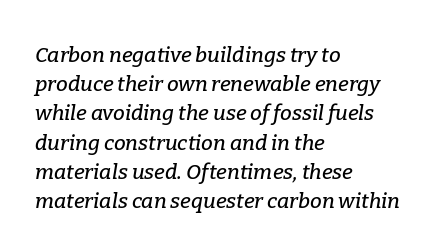
Q: Is the text italic (slanted)? A: Yes, it leans right by about 9 degrees.
Q: Is the text underlined? A: No.
Q: How is the paragraph aligned? A: Left-aligned.
Q: Is the spacing between letters normal or unusually wide? A: Normal.
Q: Is the spacing between lines tight, normal or loose? A: Normal.
